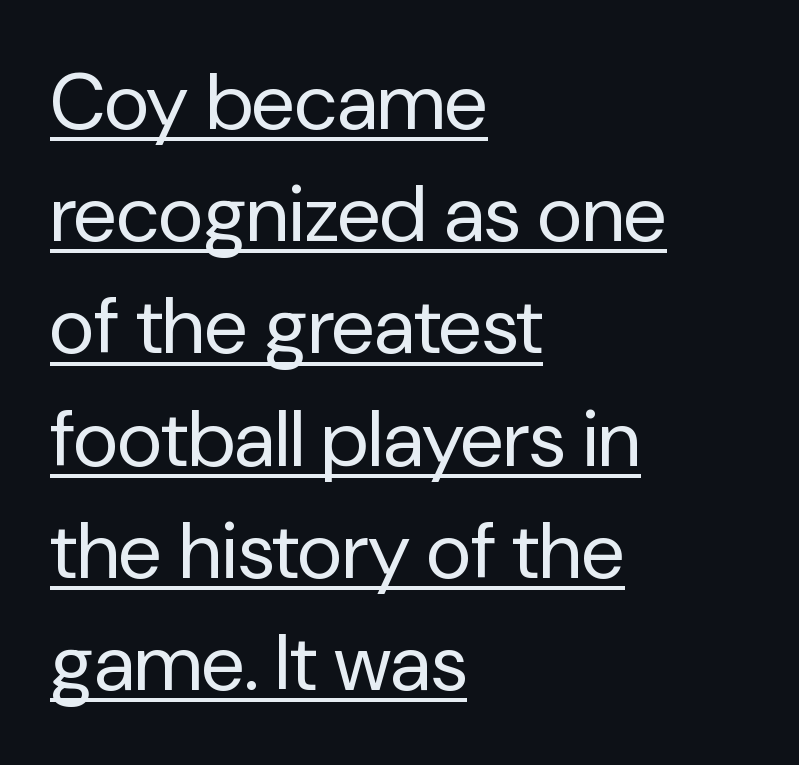
{"serif": "no", "italic": "no", "bold": "no", "weight": "regular", "width": "normal", "stroke_contrast": "low", "x_height": "medium", "monospaced": "no", "underline": "yes", "align": "left", "line_spacing": "normal", "line_spacing_ratio": 1.42, "letter_spacing": "normal", "letter_spacing_em": 0.0, "glyph_px": 79}
